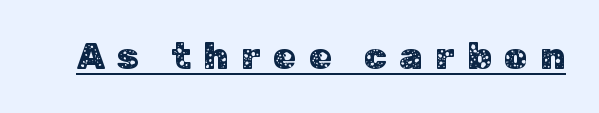
Type style note: lacks serifs. This sample uses an upright cut, with every glyph sitting square on the baseline. Substantial extra tracking has been applied to these lines. Looks like regular typesetting: each glyph gets only the width it needs.
